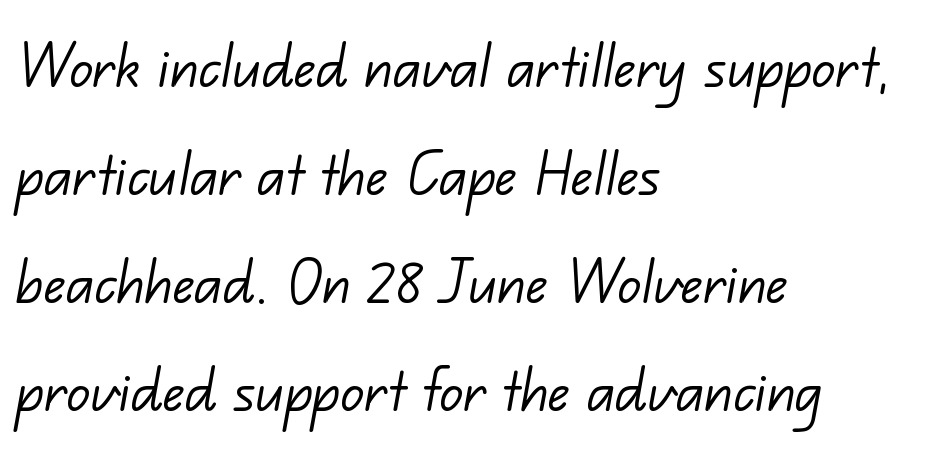
The specimen omits any rule beneath the text block's lines. Short and long lines alike share a common starting point at left. Heaviness? Minimal to ordinary, like unemphasized prose. Note: no serifs on the glyphs. This rendering leaves character spacing at its baseline value.
